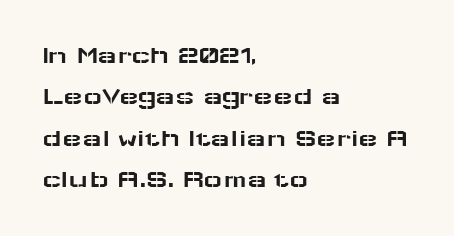
Honestly, there is no underline to notice here at all. Nothing unusual about the tracking: characters are spaced as the font intends. These lines stack with their left ends in a neat column. Posture: vertical. Normally led — the rows are evenly, conventionally spaced.
